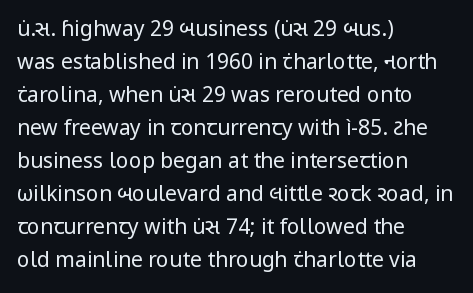
The image shows 21 px text type, upright; set left-aligned, normal line spacing (1.57x), normal letter spacing, not underlined.
